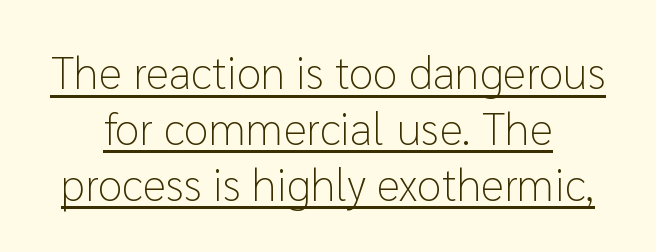
{"serif": "no", "italic": "no", "bold": "no", "weight": "light", "width": "normal", "stroke_contrast": "low", "x_height": "medium", "monospaced": "no", "underline": "yes", "line_spacing_ratio": 1.24, "letter_spacing": "normal", "letter_spacing_em": 0.0, "glyph_px": 45}
